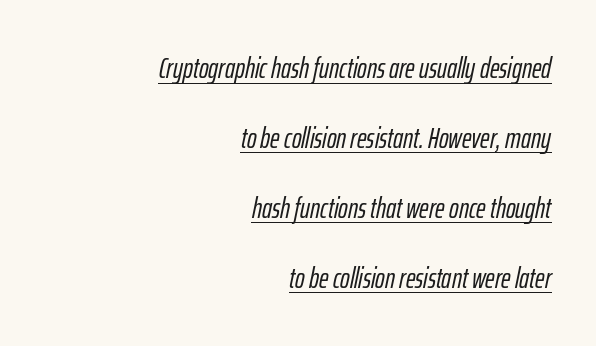
Q: Is the text italic (slanted)? A: Yes, it leans right by about 12 degrees.
Q: Is the text underlined? A: Yes.
Q: How is the paragraph aligned? A: Right-aligned.
Q: Is the spacing between letters normal or unusually wide? A: Normal.
Q: Is the spacing between lines tight, normal or loose? A: Loose.
Q: Width (condensed, normal, or wide)? A: Condensed.
Q: Stroke contrast? A: Low.
Q: x-height? A: Medium.
Q: Monospaced? A: No.
